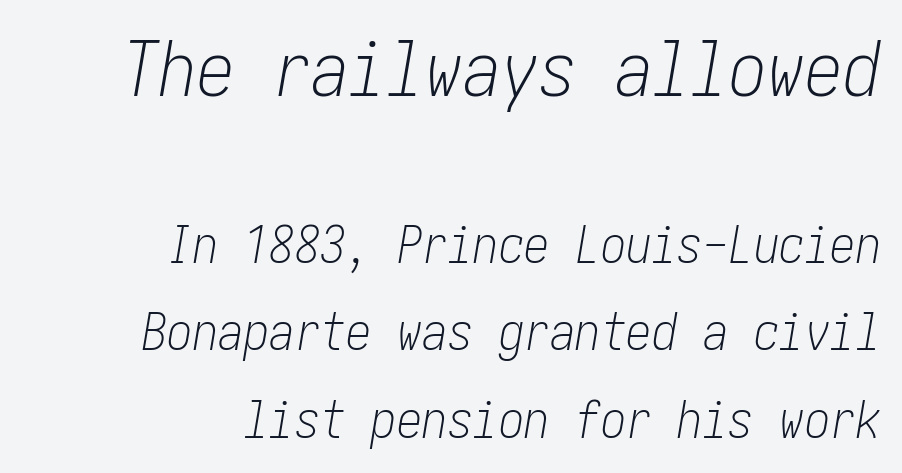
{"italic": "yes", "lean": "right", "slant_degrees": 10, "bold": "no", "weight": "light", "width": "condensed", "stroke_contrast": "low", "x_height": "medium", "underline": "no", "align": "right", "line_spacing_ratio": 1.72, "letter_spacing": "normal", "letter_spacing_em": 0.0, "larger_block": "first", "size_ratio": 1.49, "glyph_px": 76}
